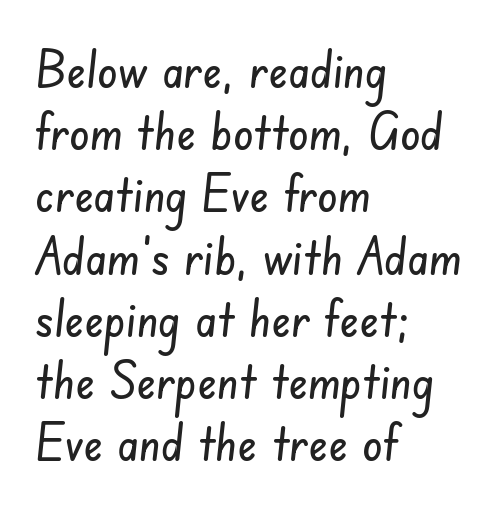
{"serif": "no", "width": "condensed", "stroke_contrast": "low", "x_height": "small", "monospaced": "no", "underline": "no", "align": "left", "line_spacing_ratio": 1.22, "letter_spacing": "normal", "letter_spacing_em": 0.0, "glyph_px": 51}
